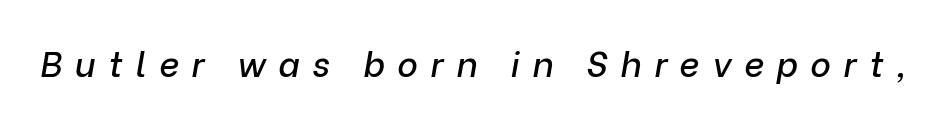
The face used here has a pronounced slope to its letters. The passage shown has open, widely tracked lettering throughout. Varying glyph widths throughout — classic text-font behaviour. Bare-footed words on every line.
